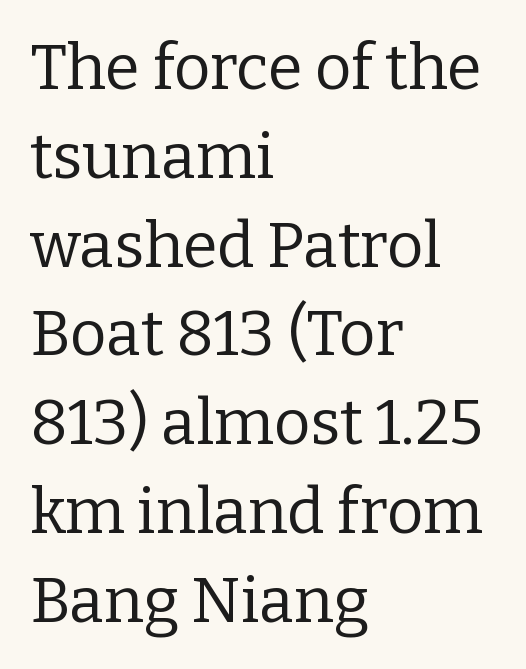
The glyphs in this specimen are seriffed. Rows of type keep a routine distance in the vertical direction. The weight would be labelled regular, book, light, or lighter still. The paragraph has a hard left edge and a soft right edge. Every stem runs plumb, perpendicular to the baseline.
